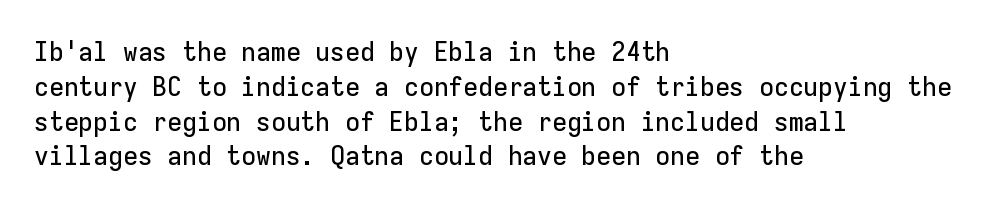
The image shows 27 px text type, upright; set left-aligned, normal line spacing (1.29x), normal letter spacing, not underlined.
